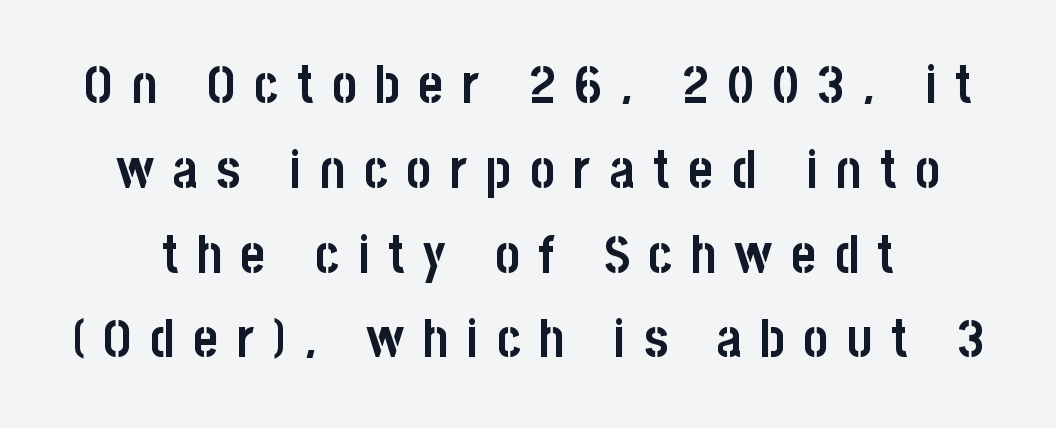
Q: Is the text bold? A: Yes.
Q: Is the text italic (slanted)? A: No, it is upright.
Q: Is the typeface a serif or a sans-serif typeface? A: Sans-serif.
Q: Is the text underlined? A: No.
Q: Is the spacing between letters normal or unusually wide? A: Unusually wide.
Q: Is the spacing between lines tight, normal or loose? A: Normal.
Q: Width (condensed, normal, or wide)? A: Condensed.
Q: Stroke contrast? A: Low.
Q: x-height? A: Large.
Q: Monospaced? A: No.
